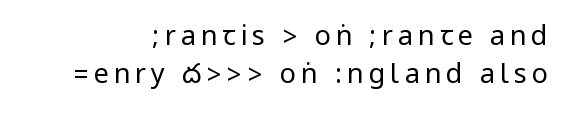
{"italic": "no", "bold": "no", "underline": "no", "line_spacing": "normal", "line_spacing_ratio": 1.41, "glyph_px": 27}
